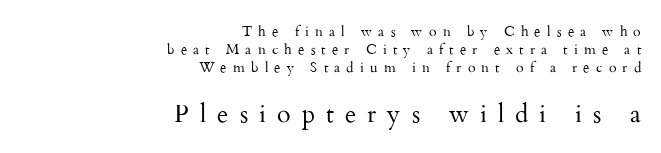
Upright lettering throughout. The typesetter chose a ragged-left arrangement here. Type without underlining. Character size in the trailing block exceeds that of the leading block.
